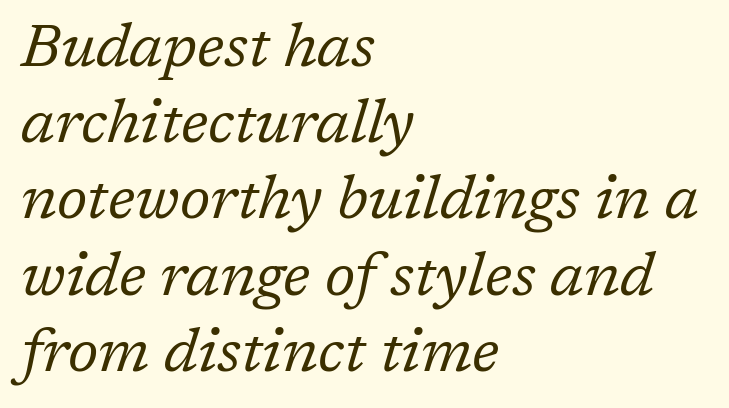
Varying glyph widths throughout — classic text-font behaviour. The rendering keeps characters at their native spacing. Leading: standard. The letters carry serifs — small finishing strokes at the ends of their stems.
